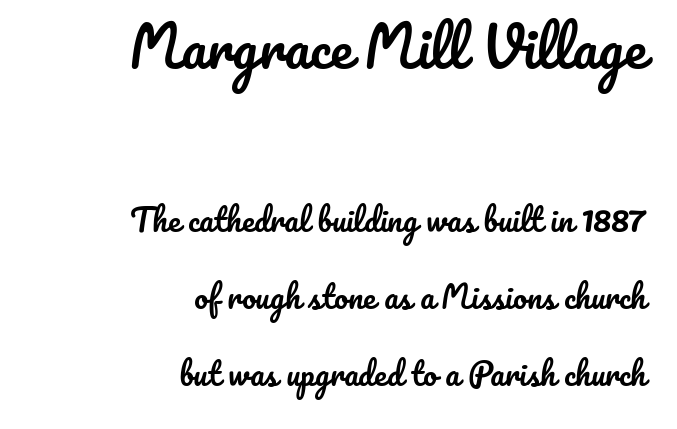
The image shows 55 px text type; set right-aligned, loose line spacing (2.48x), normal letter spacing, not underlined; the first (top) block is 1.77x larger; low stroke contrast and a small x-height.
